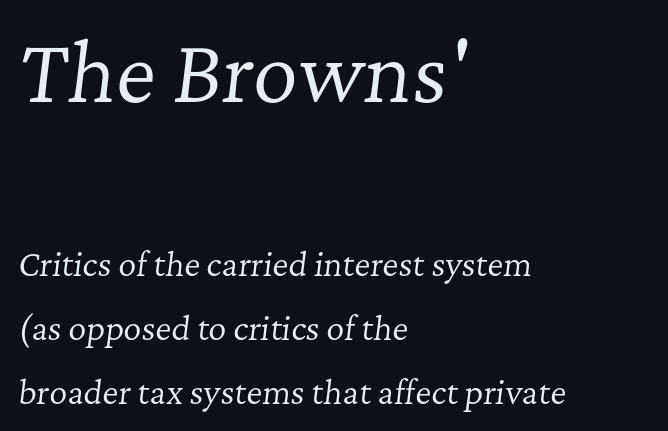
Characters are canted at an angle relative to the baseline's perpendicular. The glyphs in this specimen are seriffed. This block would shrink considerably if given ordinary leading; it's expanded now. Reading down the block, your eye returns to a fixed left position each line. Looks like regular typesetting: each glyph gets only the width it needs.
